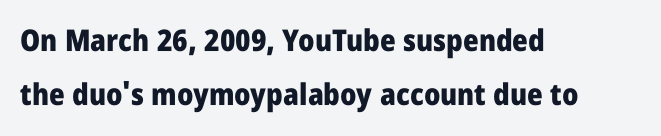
Q: Is the text bold? A: Yes.
Q: Is the text italic (slanted)? A: No, it is upright.
Q: Is the typeface a serif or a sans-serif typeface? A: Sans-serif.
Q: Is the text underlined? A: No.
Q: How is the paragraph aligned? A: Left-aligned.
Q: Is the spacing between letters normal or unusually wide? A: Normal.
Q: Width (condensed, normal, or wide)? A: Condensed.
Q: Stroke contrast? A: Low.
Q: x-height? A: Large.
Q: Monospaced? A: No.
